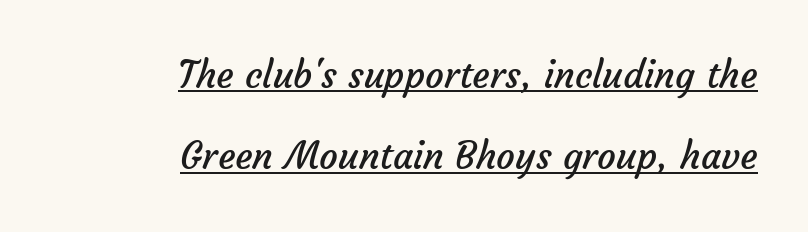
{"serif": "no", "bold": "no", "weight": "regular", "width": "normal", "stroke_contrast": "low", "x_height": "medium", "monospaced": "no", "underline": "yes", "align": "right", "line_spacing": "loose", "line_spacing_ratio": 2.2, "letter_spacing": "normal", "letter_spacing_em": 0.0, "glyph_px": 37}
